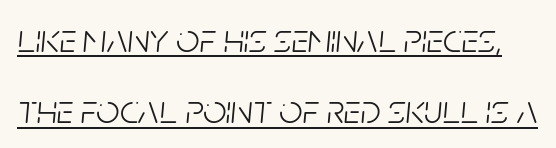
Does the lettering tilt? It does — this is italic. A typesetter would call this zero additional tracking. These glyphs show unthickened strokes, regular width or finer. A typesetter would call this proportional, since set widths differ per character. Honestly, the underline is the first thing you notice here.
